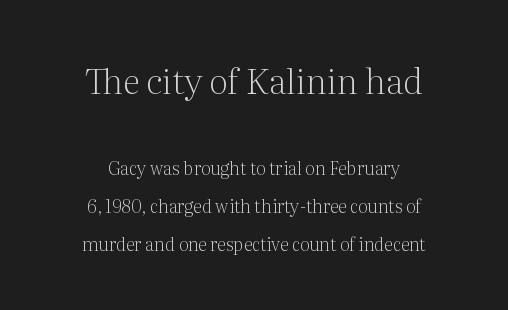
Compared with typical paragraphs, the rows here are farther apart. Note the varied advance widths — an 'i' is clearly narrower than an 'm'. Weight: regular or lighter. The zone under the glyphs is completely vacant. Designer's note — italics off, roman on.
